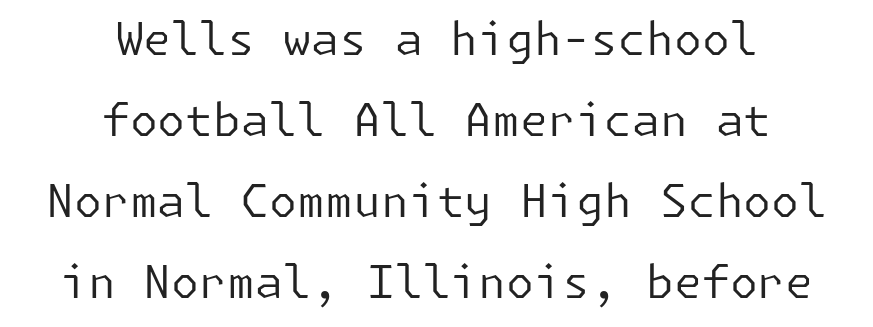
{"serif": "no", "italic": "no", "bold": "no", "weight": "regular", "width": "normal", "stroke_contrast": "low", "x_height": "medium", "underline": "no", "align": "center", "line_spacing_ratio": 1.8, "letter_spacing": "normal", "letter_spacing_em": 0.0, "glyph_px": 45}
